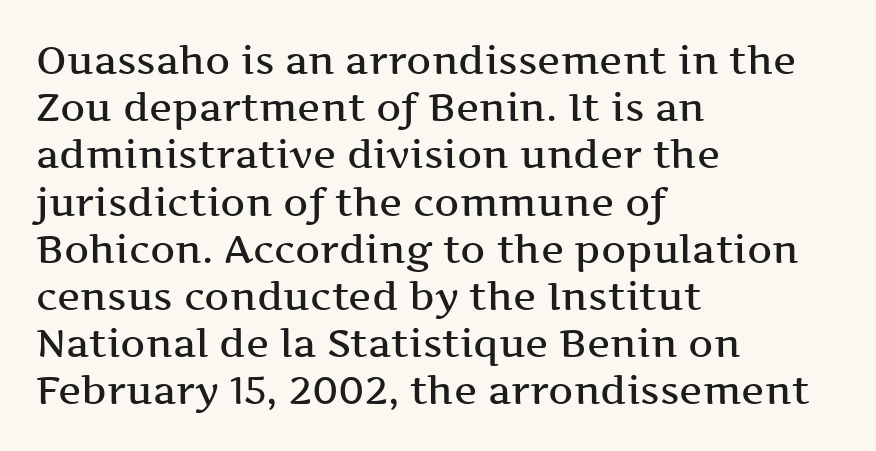
The image shows 39 px semibold, wide serif type, upright; set left-aligned, line spacing 1.21x, normal letter spacing, not underlined; medium stroke contrast and a medium x-height.
